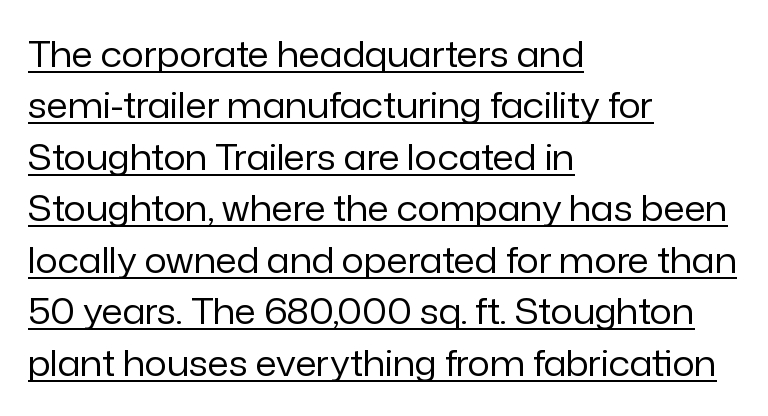
Reading down the column, the eye jumps a familiar distance to each next line. Is this a fixed-width face? No — the glyphs have proportional, varying widths. Has an underline been added? It has. The letters carry no serifs — their stems end cleanly without finishing strokes.
